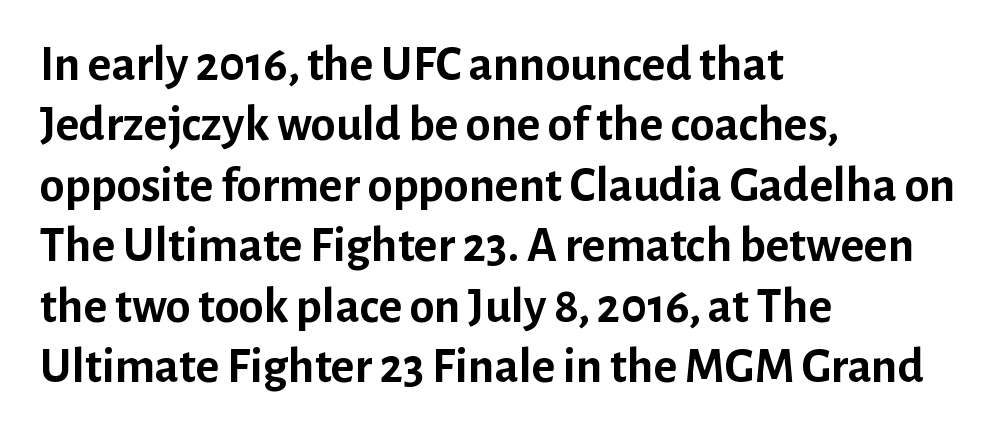
Words appear dense and cohesive because spacing is normal. This sample uses a sans-serif face. Each letter keeps its own natural width here, so spacing adapts to shape. No word sits above an underline.
